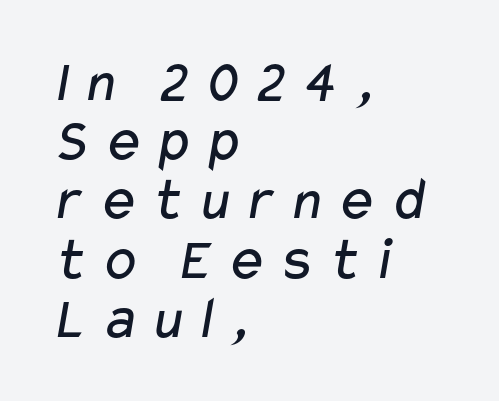
{"serif": "no", "bold": "no", "weight": "regular", "width": "wide", "stroke_contrast": "low", "x_height": "medium", "monospaced": "no", "underline": "no", "align": "left", "line_spacing": "tight", "line_spacing_ratio": 0.97, "glyph_px": 61}
